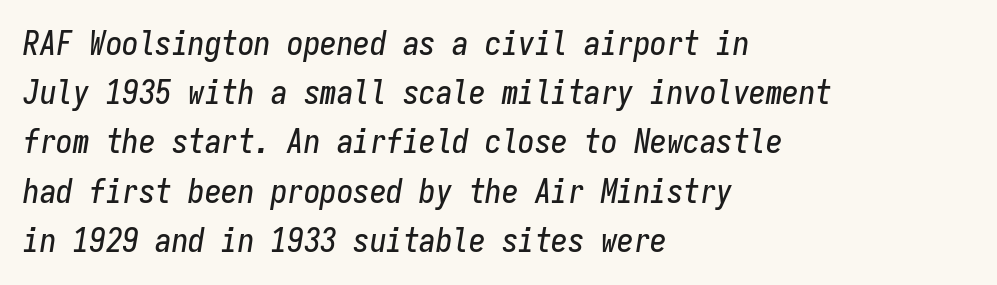
Tracking value appears to be zero — textbook default spacing. Descenders are the only things crossing below the line. Would a proofreader flag this as italicized? Yes. The lines are quadded left. The vertical gap from one line to the next is medium.
